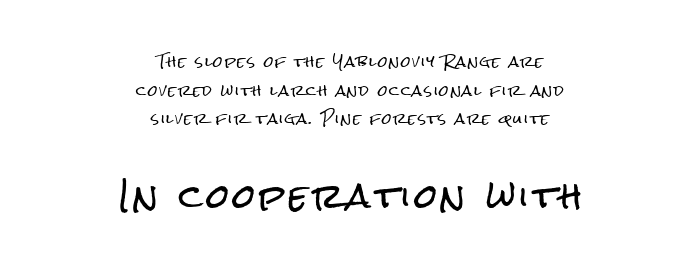
Q: Is the text italic (slanted)? A: No, it is upright.
Q: Is the typeface a serif or a sans-serif typeface? A: Sans-serif.
Q: Is the text underlined? A: No.
Q: How is the paragraph aligned? A: Centered.
Q: Is the spacing between lines tight, normal or loose? A: Loose.
Q: Which block of text is set in a larger size, the first (top) or the second (bottom)? A: The second (bottom) one.
Q: Width (condensed, normal, or wide)? A: Condensed.
Q: Stroke contrast? A: Low.
Q: x-height? A: Medium.
Q: Monospaced? A: No.
